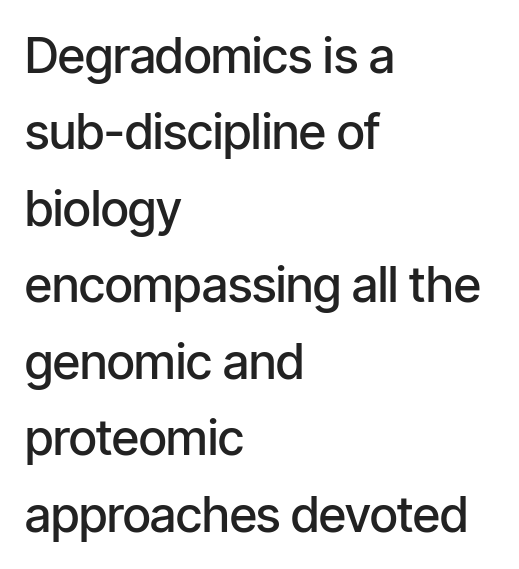
{"serif": "no", "italic": "no", "bold": "semi", "weight": "semibold", "width": "condensed", "stroke_contrast": "low", "x_height": "medium", "monospaced": "no", "underline": "no", "align": "left", "line_spacing": "normal", "line_spacing_ratio": 1.56, "letter_spacing": "normal", "letter_spacing_em": 0.0, "glyph_px": 49}
